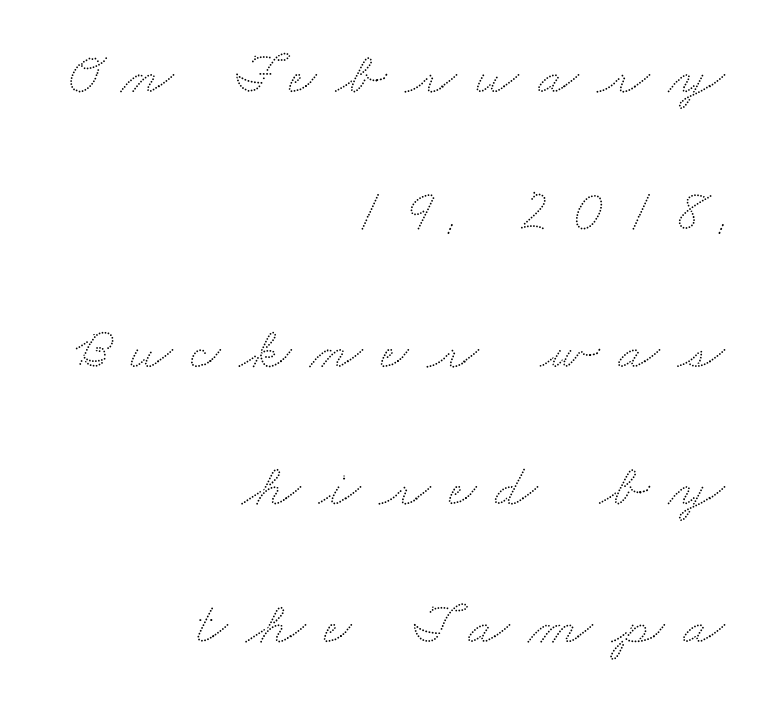
The image shows 60 px wide type; set right-aligned, loose line spacing (2.29x), unusually wide letter spacing (+0.31 em), not underlined; low stroke contrast and a small x-height.
